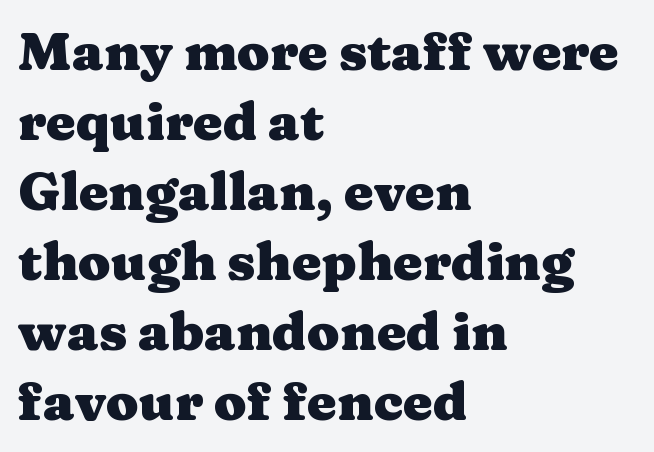
Q: Is the text bold? A: Yes.
Q: Is the text italic (slanted)? A: No, it is upright.
Q: Is the typeface a serif or a sans-serif typeface? A: Serif.
Q: Is the text underlined? A: No.
Q: How is the paragraph aligned? A: Left-aligned.
Q: Is the spacing between letters normal or unusually wide? A: Normal.
Q: Is the spacing between lines tight, normal or loose? A: Normal.
Q: Width (condensed, normal, or wide)? A: Wide.
Q: Stroke contrast? A: Medium.
Q: x-height? A: Medium.
Q: Monospaced? A: No.
